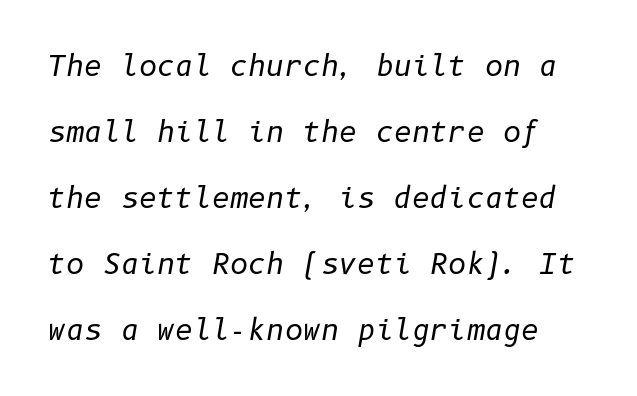
The weight would be labelled regular, book, light, or lighter still. This sample trades compactness for vertical openness between lines. A typesetter would mark this as italic. The face used here is rendered with its standard letterfit. The passage shown is not underscored anywhere.
